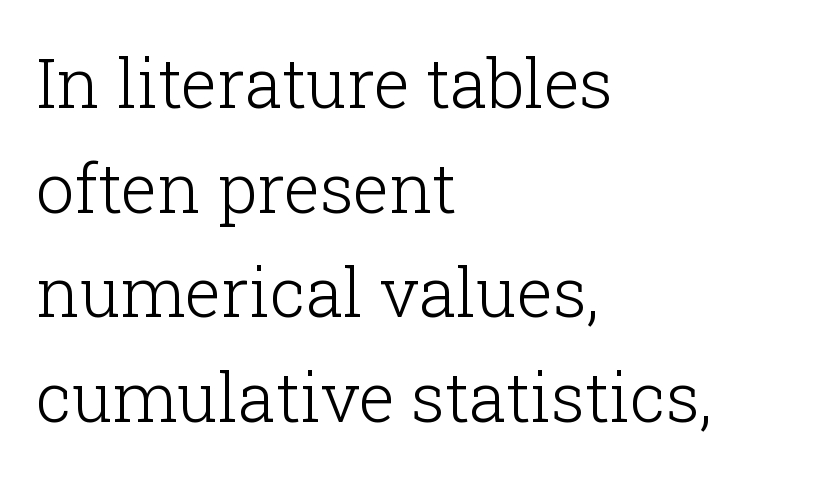
The image shows 68 px light serif type, upright; set left-aligned, normal line spacing (1.54x), normal letter spacing, not underlined; low stroke contrast and a medium x-height.
